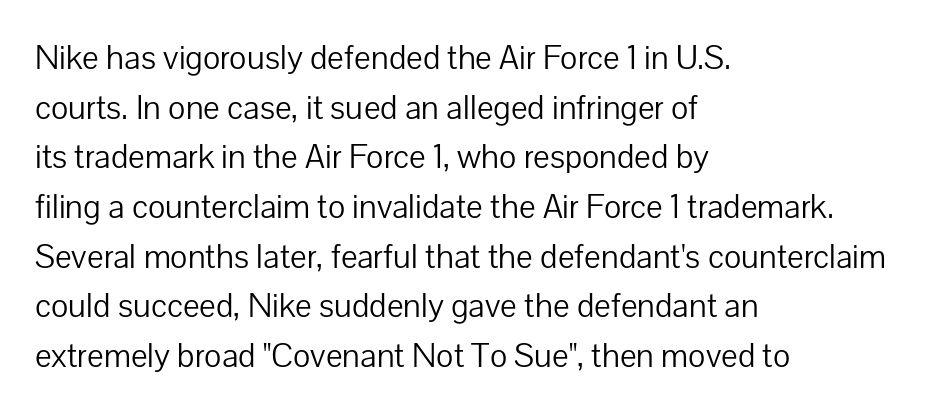
The image shows 35 px light sans-serif type, upright; set left-aligned, normal line spacing (1.42x), normal letter spacing, not underlined; low stroke contrast and a medium x-height.
